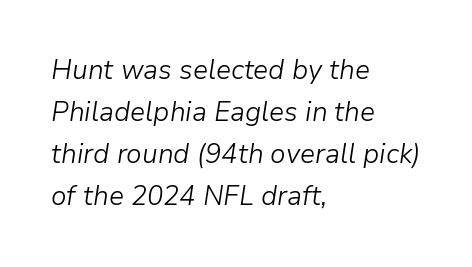
The image shows 27 px text type, italic (leaning right); set left-aligned, normal line spacing (1.56x), normal letter spacing, not underlined.
